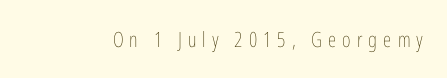
The image shows 21 px text type, upright; set unusually wide letter spacing (+0.29 em), not underlined.
